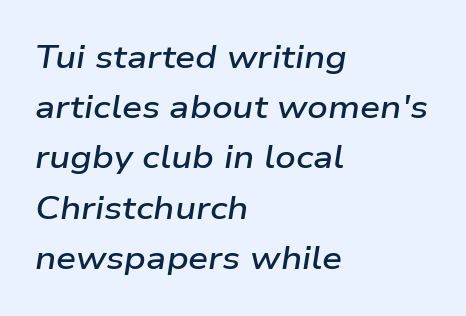
Character widths vary here, with narrow letters taking less room than wide ones. Set as a demibold, roughly 600 on the weight scale. Does extra space separate the letters? No, they use regular spacing. Rule under the text: the space is simply empty.
